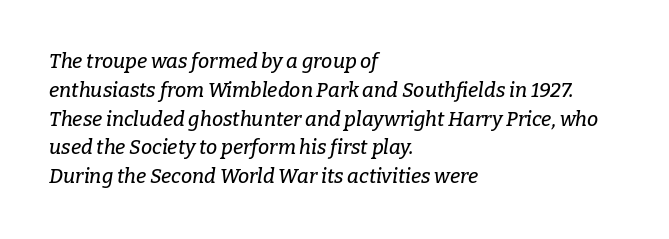
The image shows 20 px text type, italic (leaning right); set left-aligned, normal line spacing (1.44x), normal letter spacing, not underlined.
